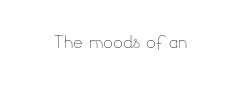
The image shows 23 px text type, upright; set centered, normal letter spacing, not underlined.
